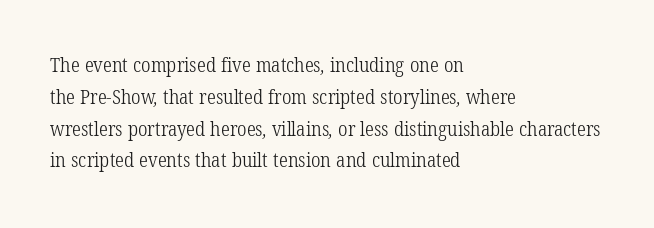
Q: Is the text bold? A: No.
Q: Is the text underlined? A: No.
Q: How is the paragraph aligned? A: Left-aligned.
Q: Is the spacing between letters normal or unusually wide? A: Normal.
Q: Is the spacing between lines tight, normal or loose? A: Normal.
